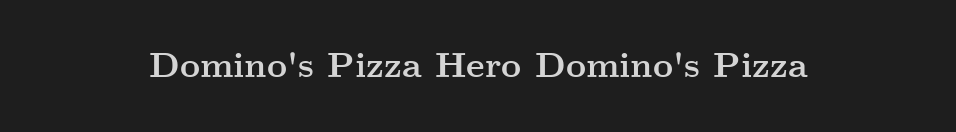
Q: Is the text bold? A: Yes.
Q: Is the text italic (slanted)? A: No, it is upright.
Q: Is the typeface a serif or a sans-serif typeface? A: Serif.
Q: Is the text underlined? A: No.
Q: Is the spacing between letters normal or unusually wide? A: Normal.
Q: Width (condensed, normal, or wide)? A: Wide.
Q: Stroke contrast? A: Medium.
Q: x-height? A: Small.
Q: Monospaced? A: No.
